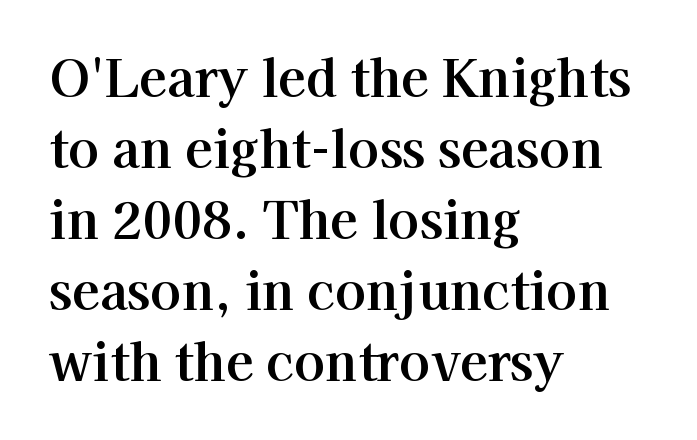
A typesetter would call this proportional, since set widths differ per character. Caption: multi-line text, flush left, ragged right. The string is rendered with underlining switched off. Ascenders rise straight up at ninety degrees.
